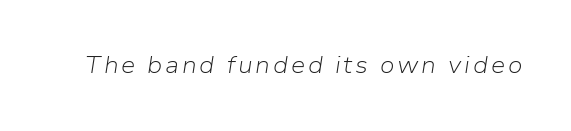
{"italic": "yes", "lean": "right", "slant_degrees": 9, "bold": "no", "underline": "no", "glyph_px": 23}
